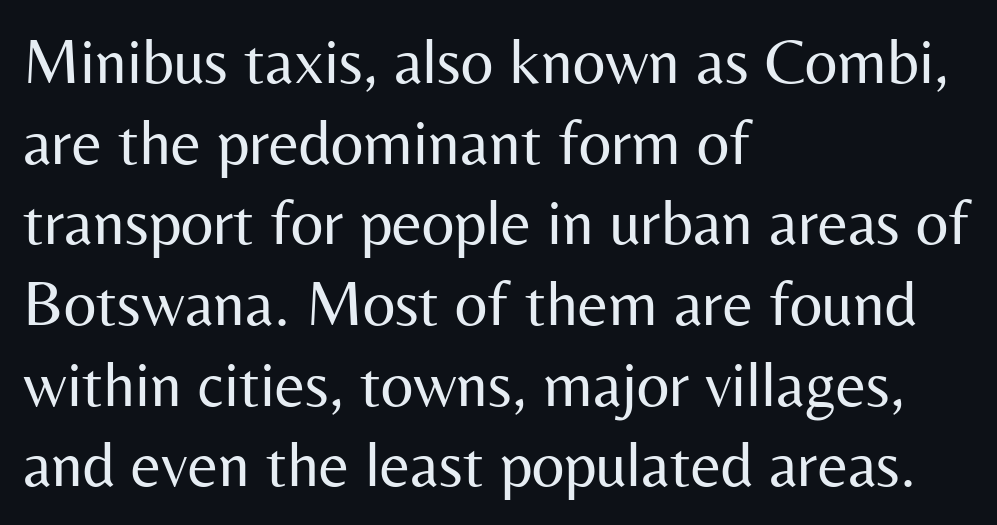
Q: Is the text bold? A: No.
Q: Is the text italic (slanted)? A: No, it is upright.
Q: Is the typeface a serif or a sans-serif typeface? A: Sans-serif.
Q: Is the text underlined? A: No.
Q: How is the paragraph aligned? A: Left-aligned.
Q: Is the spacing between letters normal or unusually wide? A: Normal.
Q: Is the spacing between lines tight, normal or loose? A: Normal.
Q: Width (condensed, normal, or wide)? A: Normal.
Q: Stroke contrast? A: Medium.
Q: x-height? A: Medium.
Q: Monospaced? A: No.
